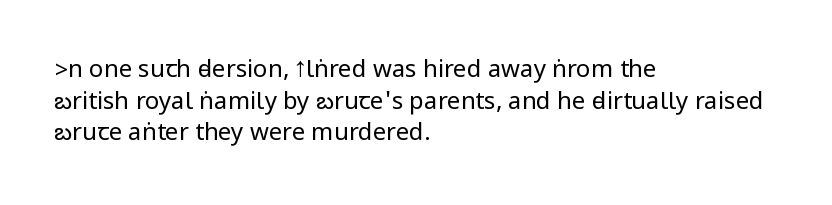
The image shows 24 px text type, upright; set left-aligned, normal line spacing (1.32x), normal letter spacing, not underlined.
